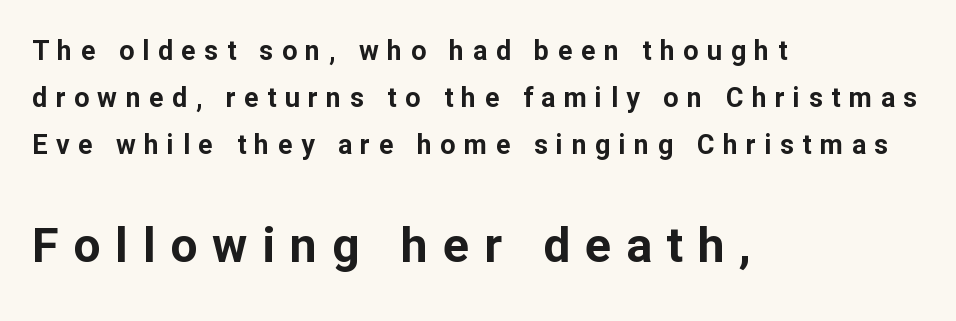
Regarding serifs, this sample does without them. This sample has the flowing, uneven cadence of proportional lettering. Reading down the block, your eye returns to a fixed left position each line. Students, note that the glyphs here are deliberately spaced far apart.
